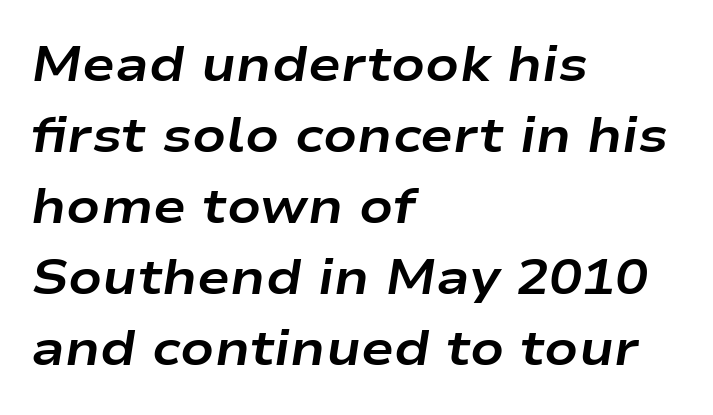
Q: Is the text bold? A: Yes.
Q: Is the text italic (slanted)? A: Yes, it leans right by about 9 degrees.
Q: Is the text underlined? A: No.
Q: How is the paragraph aligned? A: Left-aligned.
Q: Is the spacing between letters normal or unusually wide? A: Normal.
Q: Is the spacing between lines tight, normal or loose? A: Normal.
Q: Width (condensed, normal, or wide)? A: Wide.
Q: Stroke contrast? A: Low.
Q: x-height? A: Medium.
Q: Monospaced? A: No.
